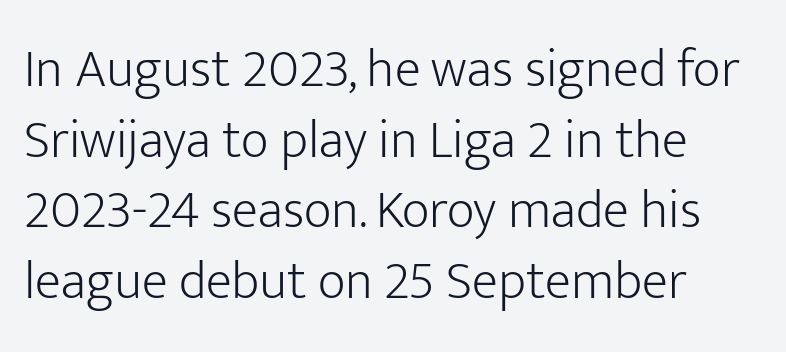
Is the letter spacing exaggerated? No — it looks like the ordinary default. Nothing heavy about these letters — not bold at all. The glyphs in this specimen are sans serif. A normal amount of white space separates one row of letters from the next.
